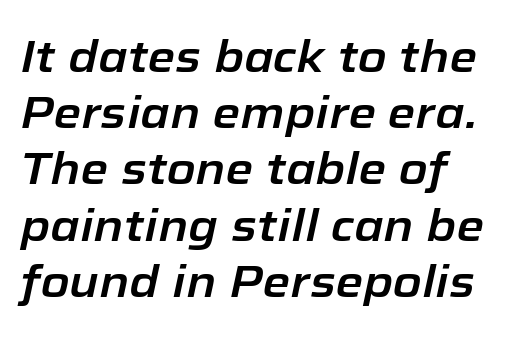
The image shows 45 px text type, italic (leaning right); set normal line spacing (1.25x), normal letter spacing, not underlined; low stroke contrast and a medium x-height.
